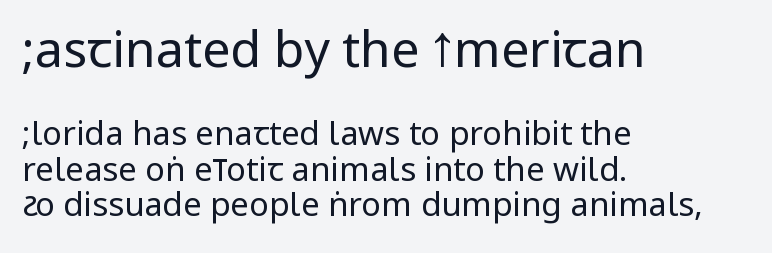
Q: Is the text bold? A: No.
Q: Is the text italic (slanted)? A: No, it is upright.
Q: Is the typeface a serif or a sans-serif typeface? A: Sans-serif.
Q: Is the text underlined? A: No.
Q: How is the paragraph aligned? A: Left-aligned.
Q: Is the spacing between letters normal or unusually wide? A: Normal.
Q: Is the spacing between lines tight, normal or loose? A: Tight.
Q: Which block of text is set in a larger size, the first (top) or the second (bottom)? A: The first (top) one.
Q: Width (condensed, normal, or wide)? A: Condensed.
Q: Stroke contrast? A: Low.
